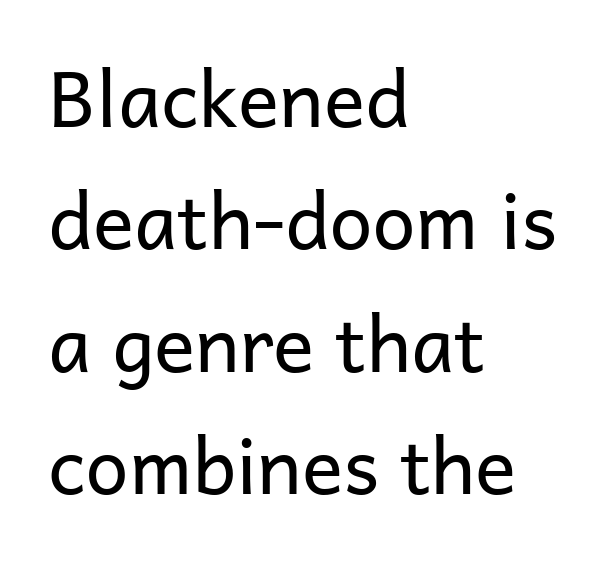
{"serif": "no", "italic": "no", "bold": "no", "weight": "regular", "width": "normal", "stroke_contrast": "low", "x_height": "medium", "monospaced": "no", "underline": "no", "align": "left", "line_spacing": "normal", "line_spacing_ratio": 1.59, "letter_spacing": "normal", "letter_spacing_em": 0.0, "glyph_px": 77}
